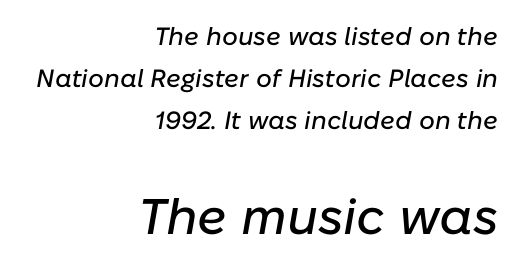
The image shows 50 px text type, italic (leaning right); set right-aligned, normal line spacing (1.69x), normal letter spacing, not underlined; the second (bottom) block is 2.0x larger; low stroke contrast and a medium x-height.
